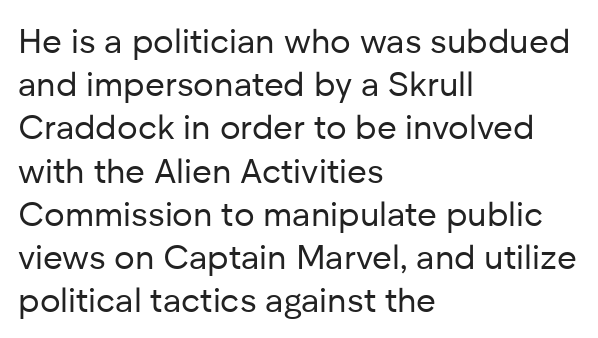
This is sans-serif lettering, the kind often seen on screens and signage. Only glyphs here, with clear space below each row. The compositor pushed each line to the left boundary. Does the leading feel generous? No, just average. Ordinary non-slanted type is in use.
